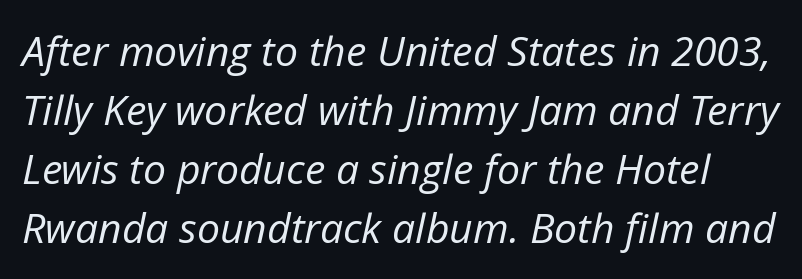
Is the type slanted? Yes — the strokes lean at a clear angle. In terms of letterspacing, this is plain default setting. Is this a heavy cut? Hardly; it is regular or lighter. Check under the words: just untouched page. The lines sit at an ordinary, default distance from one another.
